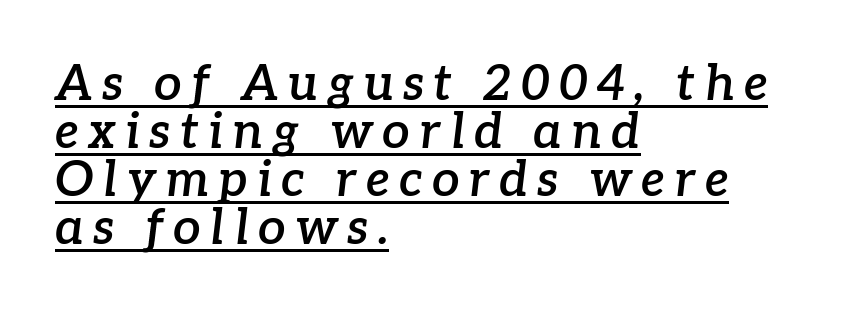
The rendering uses natural spacing where letterforms have individual widths. The glyphs look as if they've been sheared to an angle. Whoever set this chose condensed vertical rhythm over breathing room. The glyphs have the mass of a demibold cut, below bold.
